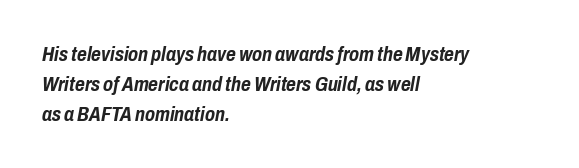
Descenders are the only things crossing below the line. Honestly, the letter spacing is just normal — you wouldn't notice it. One-word summary of the alignment: left. The designer left line spacing at the default. Chunky letters — that's bold for sure.
